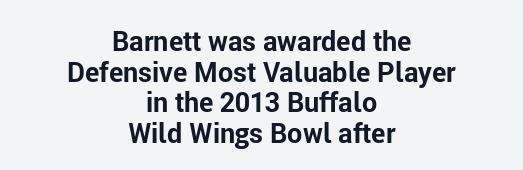
The image shows 27 px bold type, upright; set centered, tight line spacing (1.13x), normal letter spacing, not underlined.
